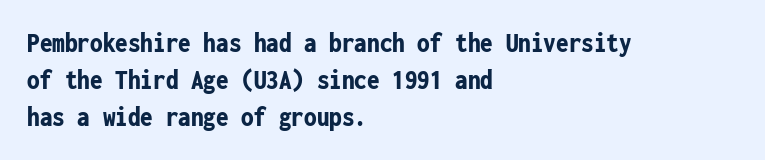
{"serif": "no", "italic": "no", "bold": "yes", "weight": "bold", "width": "condensed", "stroke_contrast": "low", "x_height": "medium", "monospaced": "yes", "underline": "no", "align": "left", "line_spacing": "normal", "line_spacing_ratio": 1.33, "letter_spacing": "normal", "letter_spacing_em": 0.0, "glyph_px": 28}
